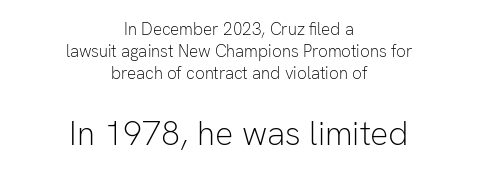
Is this a sans? Yes — the strokes have no serifs. The rag falls on both sides of this text block equally. No heavy texture on the line: the type isn't bold. The gaps between neighbouring characters are ordinary and unremarkable.
